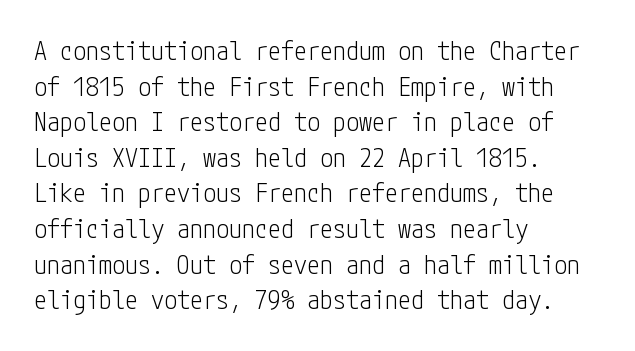
The line texture is even and compact thanks to regular tracking. Honestly, the row spacing looks completely unremarkable. Every row of glyphs begins at an identical x-position on the left. The letters stand straight up with perfectly vertical stems. Stroke thickness stays within the range of a standard reading face or lighter. Unmarked baselines from the first word to the last.
